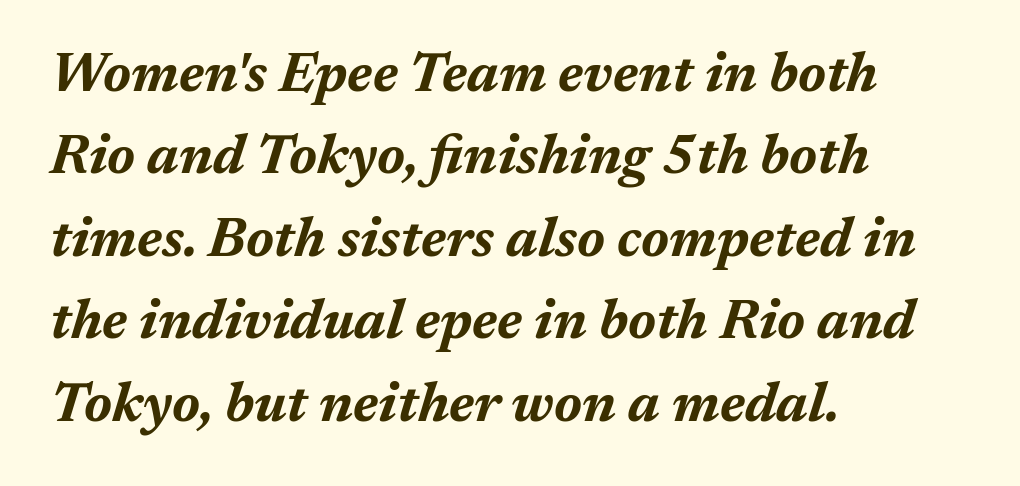
Q: Is the text bold? A: Yes.
Q: Is the text italic (slanted)? A: Yes, it leans right by about 17 degrees.
Q: Is the text underlined? A: No.
Q: How is the paragraph aligned? A: Left-aligned.
Q: Is the spacing between letters normal or unusually wide? A: Normal.
Q: Is the spacing between lines tight, normal or loose? A: Normal.
Q: Width (condensed, normal, or wide)? A: Normal.
Q: Stroke contrast? A: Medium.
Q: x-height? A: Medium.
Q: Monospaced? A: No.
